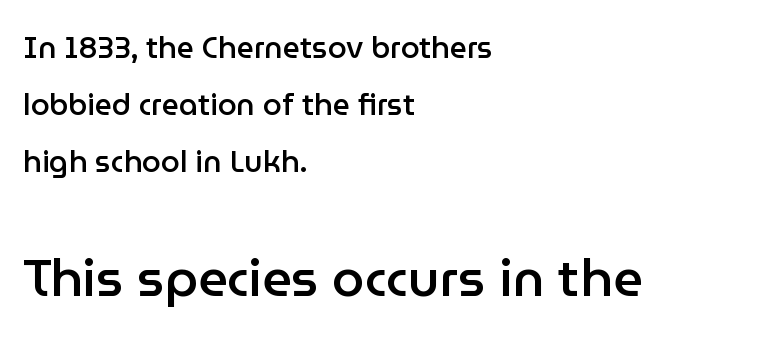
{"serif": "no", "italic": "no", "bold": "semi", "weight": "semibold", "width": "normal", "stroke_contrast": "low", "x_height": "medium", "monospaced": "no", "underline": "no", "align": "left", "line_spacing": "loose", "line_spacing_ratio": 1.9, "letter_spacing": "normal", "letter_spacing_em": 0.0, "larger_block": "second", "size_ratio": 1.73, "glyph_px": 52}
